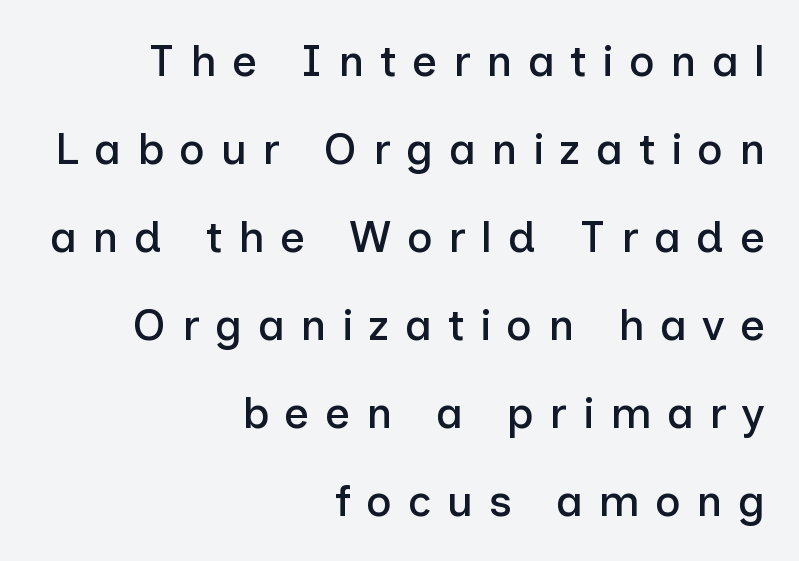
Q: Is the text italic (slanted)? A: No, it is upright.
Q: Is the typeface a serif or a sans-serif typeface? A: Sans-serif.
Q: Is the text underlined? A: No.
Q: How is the paragraph aligned? A: Right-aligned.
Q: Is the spacing between letters normal or unusually wide? A: Unusually wide.
Q: Is the spacing between lines tight, normal or loose? A: Loose.
Q: Width (condensed, normal, or wide)? A: Normal.
Q: Stroke contrast? A: Low.
Q: x-height? A: Medium.
Q: Monospaced? A: No.
